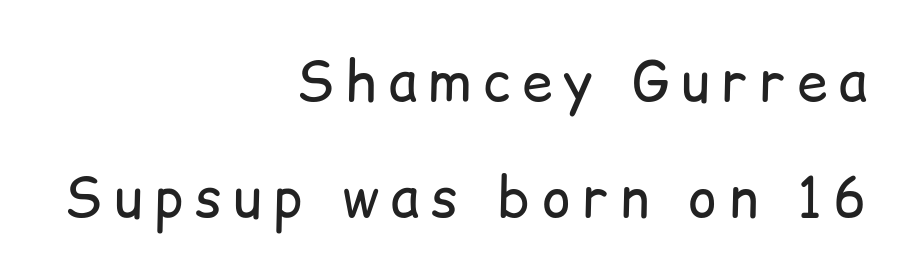
Q: Is the text bold? A: No.
Q: Is the text italic (slanted)? A: No, it is upright.
Q: Is the typeface a serif or a sans-serif typeface? A: Sans-serif.
Q: Is the text underlined? A: No.
Q: How is the paragraph aligned? A: Right-aligned.
Q: Is the spacing between letters normal or unusually wide? A: Unusually wide.
Q: Is the spacing between lines tight, normal or loose? A: Loose.
Q: Width (condensed, normal, or wide)? A: Normal.
Q: Stroke contrast? A: Low.
Q: x-height? A: Medium.
Q: Monospaced? A: No.
